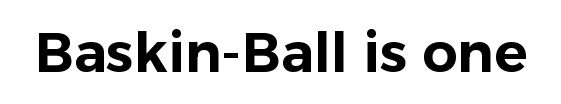
Q: Is the text italic (slanted)? A: No, it is upright.
Q: Is the typeface a serif or a sans-serif typeface? A: Sans-serif.
Q: Is the text underlined? A: No.
Q: Is the spacing between letters normal or unusually wide? A: Normal.
Q: Width (condensed, normal, or wide)? A: Normal.
Q: Stroke contrast? A: Low.
Q: x-height? A: Medium.
Q: Monospaced? A: No.
